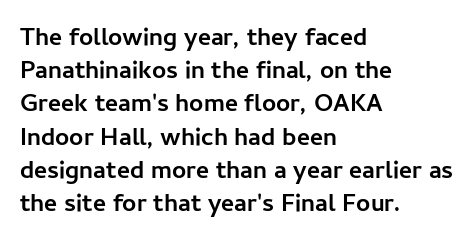
Q: Is the text bold? A: Yes.
Q: Is the text italic (slanted)? A: No, it is upright.
Q: Is the text underlined? A: No.
Q: How is the paragraph aligned? A: Left-aligned.
Q: Is the spacing between letters normal or unusually wide? A: Normal.
Q: Is the spacing between lines tight, normal or loose? A: Normal.
